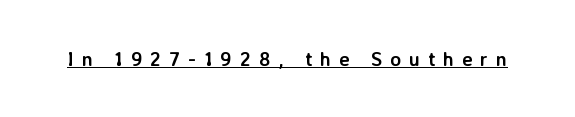
The image shows 20 px bold type, upright; set unusually wide letter spacing (+0.39 em), underlined.
